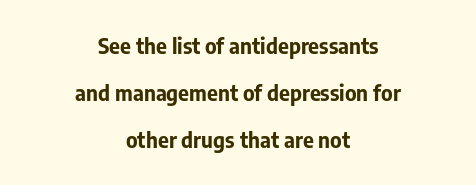
Q: Is the text bold? A: Yes.
Q: Is the text italic (slanted)? A: No, it is upright.
Q: Is the text underlined? A: No.
Q: How is the paragraph aligned? A: Centered.
Q: Is the spacing between letters normal or unusually wide? A: Normal.
Q: Is the spacing between lines tight, normal or loose? A: Loose.
